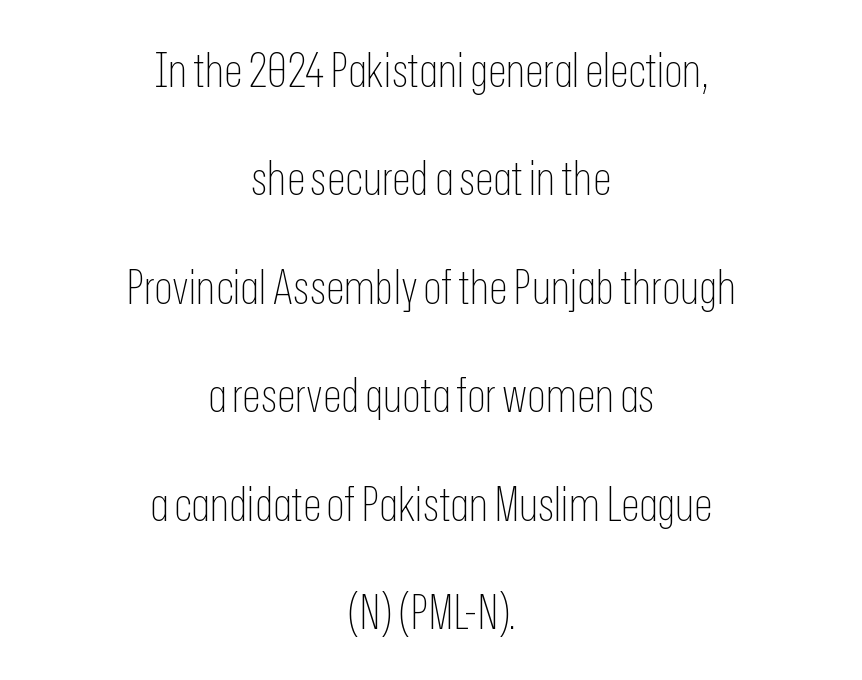
Q: Is the text bold? A: No.
Q: Is the text italic (slanted)? A: No, it is upright.
Q: Is the typeface a serif or a sans-serif typeface? A: Sans-serif.
Q: Is the text underlined? A: No.
Q: How is the paragraph aligned? A: Centered.
Q: Is the spacing between letters normal or unusually wide? A: Normal.
Q: Is the spacing between lines tight, normal or loose? A: Loose.
Q: Width (condensed, normal, or wide)? A: Condensed.
Q: Stroke contrast? A: Low.
Q: x-height? A: Medium.
Q: Monospaced? A: No.
